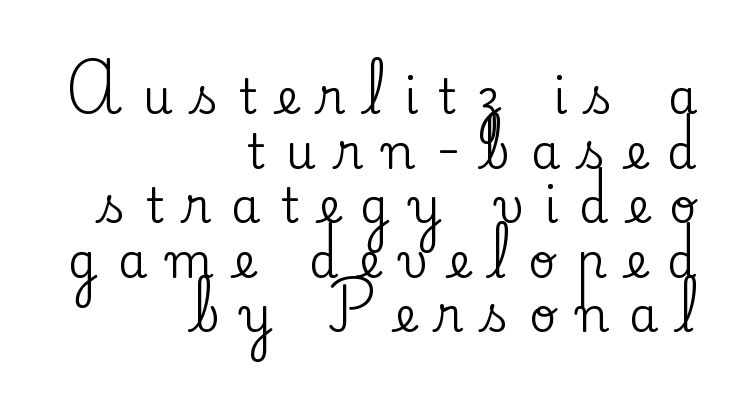
The image shows 47 px serif type, upright; set right-aligned, line spacing 1.16x, unusually wide letter spacing (+0.43 em), not underlined; low stroke contrast and a small x-height.
